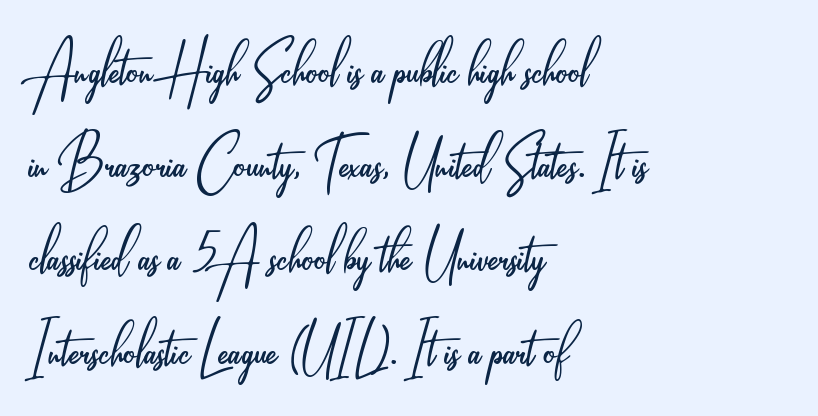
{"serif": "no", "bold": "no", "weight": "light", "width": "condensed", "stroke_contrast": "low", "x_height": "small", "monospaced": "no", "underline": "no", "align": "left", "line_spacing": "normal", "line_spacing_ratio": 1.25, "letter_spacing": "normal", "letter_spacing_em": 0.0, "glyph_px": 75}
